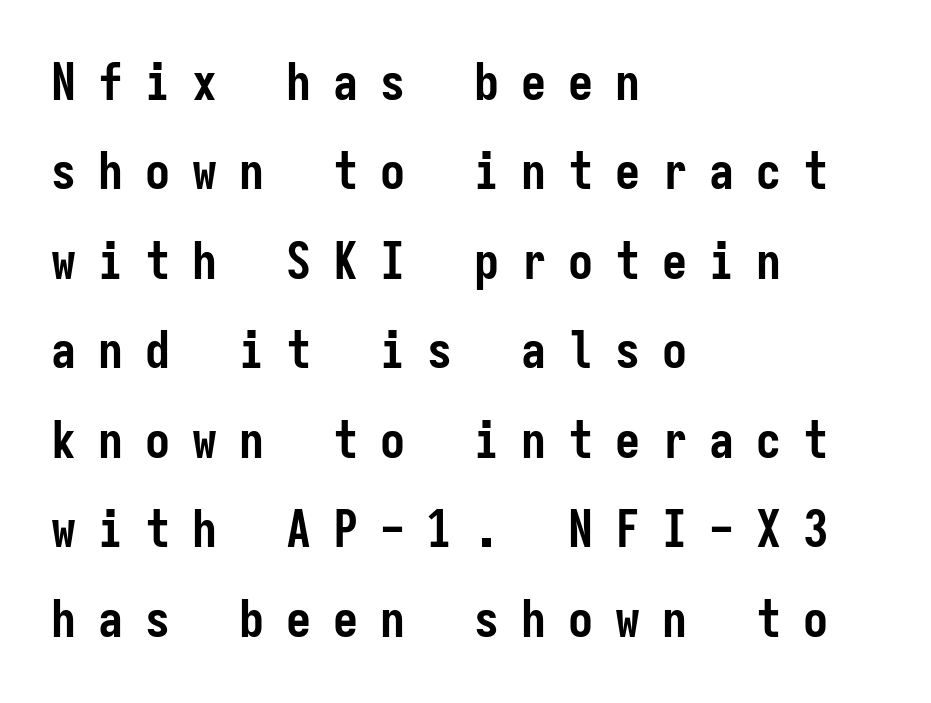
The image shows 50 px semibold, condensed sans-serif type, upright, monospaced; set left-aligned, line spacing 1.79x, unusually wide letter spacing (+0.44 em), not underlined; low stroke contrast and a medium x-height.
